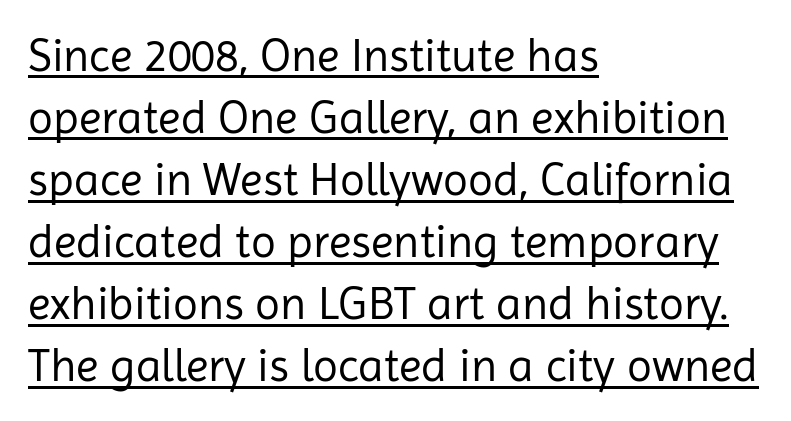
Q: Is the text bold? A: No.
Q: Is the text italic (slanted)? A: No, it is upright.
Q: Is the typeface a serif or a sans-serif typeface? A: Sans-serif.
Q: Is the text underlined? A: Yes.
Q: How is the paragraph aligned? A: Left-aligned.
Q: Is the spacing between letters normal or unusually wide? A: Normal.
Q: Is the spacing between lines tight, normal or loose? A: Normal.
Q: Width (condensed, normal, or wide)? A: Normal.
Q: Stroke contrast? A: Low.
Q: x-height? A: Medium.
Q: Monospaced? A: No.
